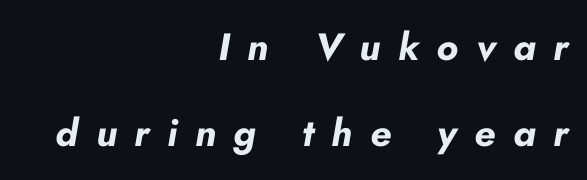
{"italic": "yes", "lean": "right", "slant_degrees": 10, "bold": "yes", "weight": "bold", "width": "normal", "stroke_contrast": "low", "x_height": "small", "monospaced": "no", "underline": "no", "align": "right", "line_spacing": "loose", "line_spacing_ratio": 2.26, "letter_spacing": "wide", "letter_spacing_em": 0.46, "glyph_px": 38}
